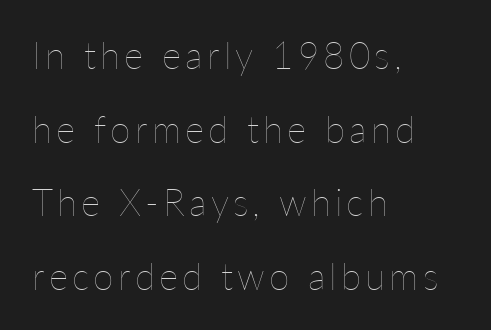
The image shows 37 px thin type, upright; set left-aligned, loose line spacing (1.99x), not underlined; low stroke contrast and a medium x-height.
